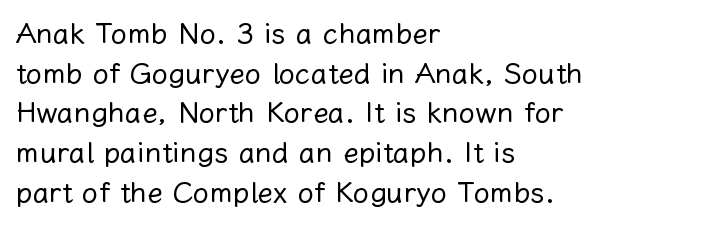
Q: Is the text bold? A: No.
Q: Is the text italic (slanted)? A: No, it is upright.
Q: Is the text underlined? A: No.
Q: How is the paragraph aligned? A: Left-aligned.
Q: Is the spacing between letters normal or unusually wide? A: Normal.
Q: Is the spacing between lines tight, normal or loose? A: Normal.
Q: Width (condensed, normal, or wide)? A: Normal.
Q: Stroke contrast? A: Low.
Q: x-height? A: Medium.
Q: Monospaced? A: No.
